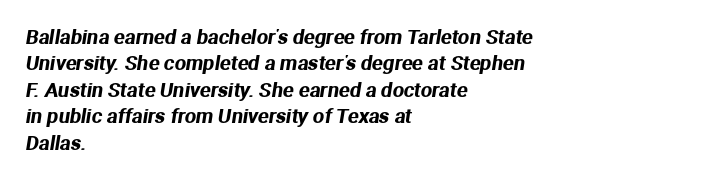
Q: Is the text underlined? A: No.
Q: How is the paragraph aligned? A: Left-aligned.
Q: Is the spacing between letters normal or unusually wide? A: Normal.
Q: Is the spacing between lines tight, normal or loose? A: Normal.
